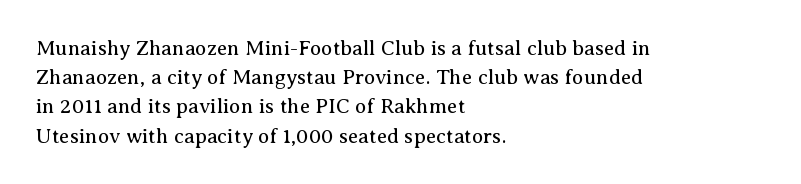
Q: Is the text bold? A: No.
Q: Is the text italic (slanted)? A: No, it is upright.
Q: Is the text underlined? A: No.
Q: How is the paragraph aligned? A: Left-aligned.
Q: Is the spacing between letters normal or unusually wide? A: Normal.
Q: Is the spacing between lines tight, normal or loose? A: Normal.
